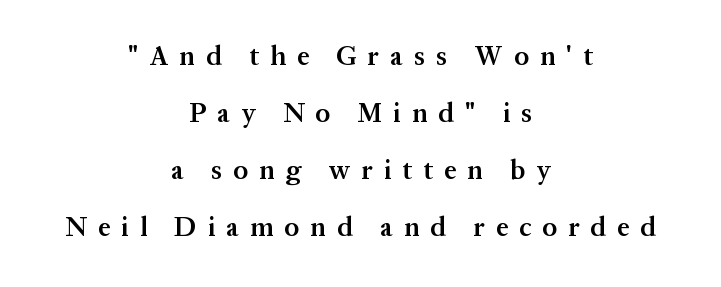
Q: Is the text bold? A: Semi-bold.
Q: Is the text italic (slanted)? A: No, it is upright.
Q: Is the text underlined? A: No.
Q: How is the paragraph aligned? A: Centered.
Q: Is the spacing between letters normal or unusually wide? A: Unusually wide.
Q: Is the spacing between lines tight, normal or loose? A: Loose.
